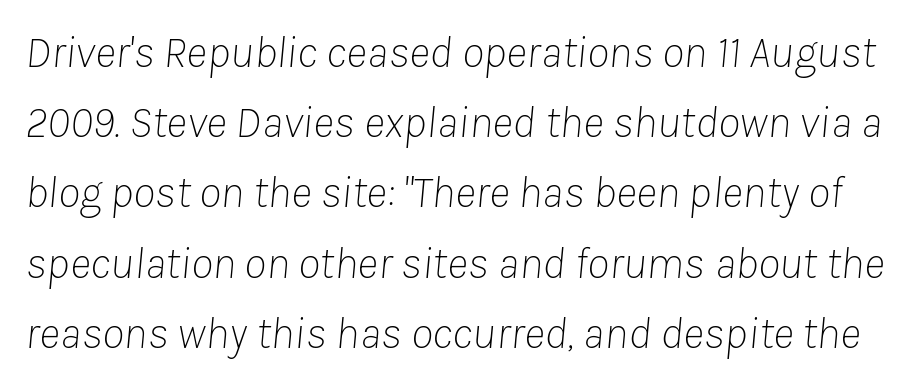
Bare-footed words on every line. The font is comparable to plain body text, perhaps lighter. The letterforms sit shoulder to shoulder at normal distance. Italic: yes, the glyphs are oblique.
